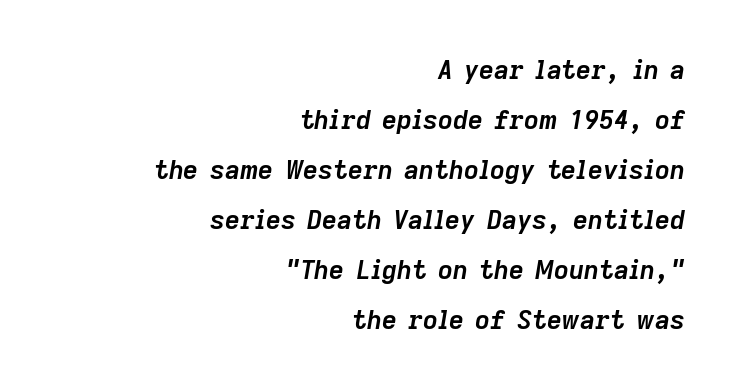
{"italic": "yes", "lean": "right", "slant_degrees": 9, "bold": "yes", "underline": "no", "align": "right", "line_spacing": "loose", "line_spacing_ratio": 1.92, "letter_spacing": "normal", "letter_spacing_em": 0.0, "glyph_px": 26}
